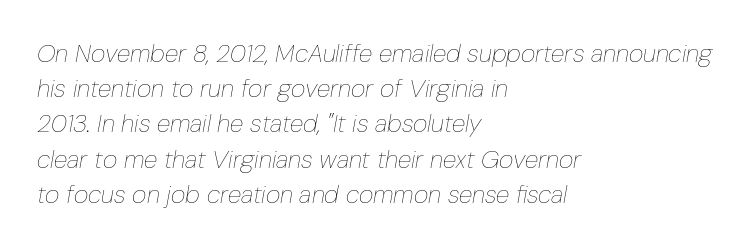
The image shows 25 px text type, italic (leaning right); set left-aligned, normal line spacing (1.41x), normal letter spacing, not underlined.
